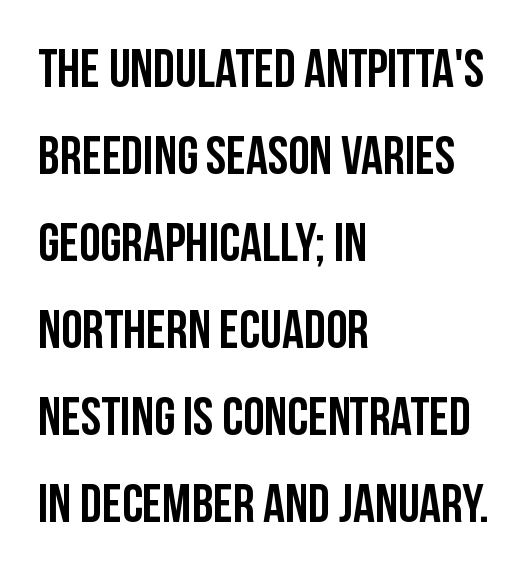
{"serif": "no", "italic": "no", "bold": "yes", "weight": "semibold", "width": "condensed", "stroke_contrast": "low", "x_height": "large", "monospaced": "no", "underline": "no", "align": "left", "line_spacing": "normal", "line_spacing_ratio": 1.61, "letter_spacing": "normal", "letter_spacing_em": 0.0, "glyph_px": 54}
